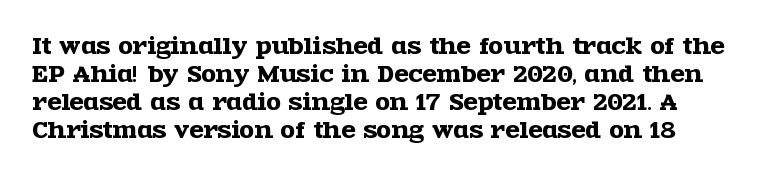
{"italic": "no", "underline": "no", "line_spacing": "normal", "line_spacing_ratio": 1.34, "letter_spacing": "normal", "letter_spacing_em": 0.0, "glyph_px": 21}
